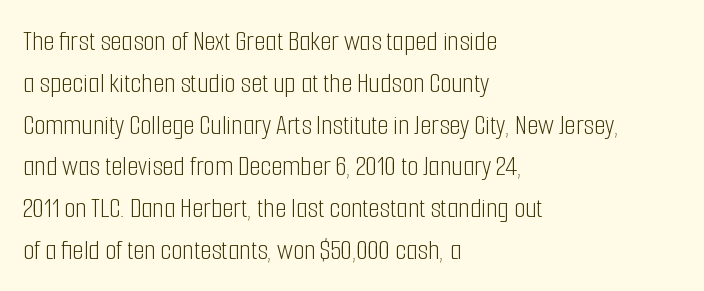
Q: Is the text bold? A: No.
Q: Is the text italic (slanted)? A: No, it is upright.
Q: Is the typeface a serif or a sans-serif typeface? A: Sans-serif.
Q: Is the text underlined? A: No.
Q: How is the paragraph aligned? A: Left-aligned.
Q: Is the spacing between letters normal or unusually wide? A: Normal.
Q: Is the spacing between lines tight, normal or loose? A: Normal.
Q: Width (condensed, normal, or wide)? A: Condensed.
Q: Stroke contrast? A: Low.
Q: x-height? A: Medium.
Q: Monospaced? A: No.
